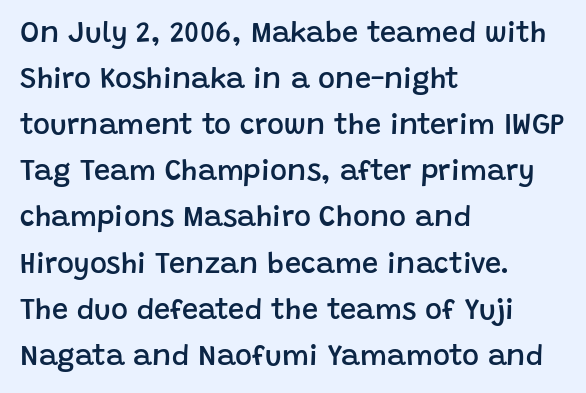
The image shows 29 px semibold sans-serif type, upright; set left-aligned, normal line spacing (1.59x), normal letter spacing, not underlined; low stroke contrast and a large x-height.
